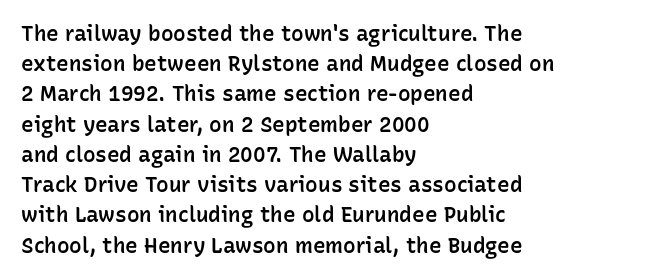
Vertical spacing — default. These lines stack with their left ends in a neat column. A typesetter would mark this as roman, not italic. Only glyphs here, with clear space below each row. What stands out about the letter spacing? Nothing — it is the standard amount.
